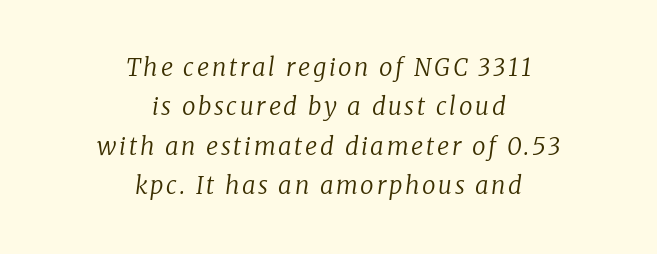
{"italic": "yes", "lean": "right", "slant_degrees": 8, "bold": "no", "underline": "no", "align": "center", "line_spacing": "normal", "line_spacing_ratio": 1.64, "glyph_px": 24}
